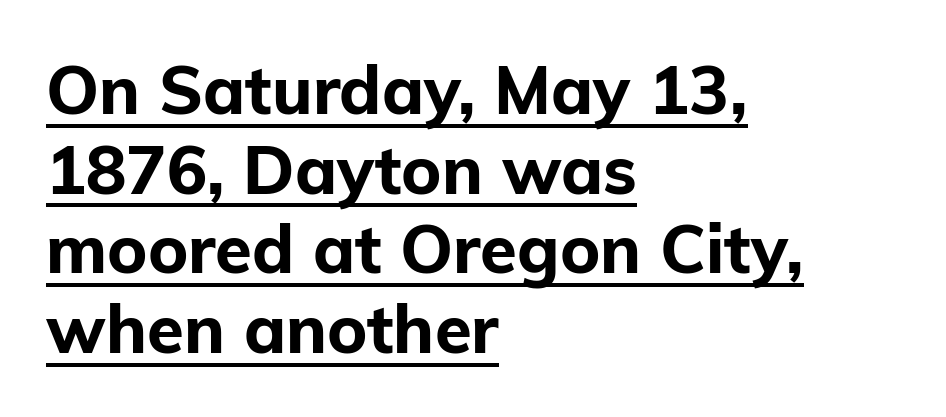
{"serif": "no", "italic": "no", "bold": "yes", "weight": "bold", "width": "normal", "stroke_contrast": "low", "x_height": "medium", "monospaced": "no", "underline": "yes", "align": "left", "line_spacing_ratio": 1.19, "letter_spacing": "normal", "letter_spacing_em": 0.0, "glyph_px": 67}
